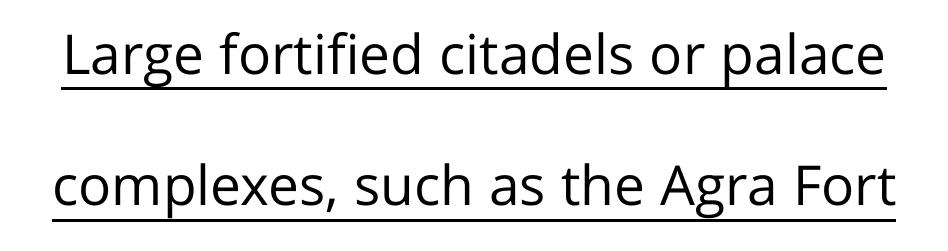
I'd call this a sans setting — the letters go barefoot. A typographer would call this underscored text. Counters stay open thanks to moderate or lighter strokes. Spacing verdict: proportional, widths tailored to each character.
